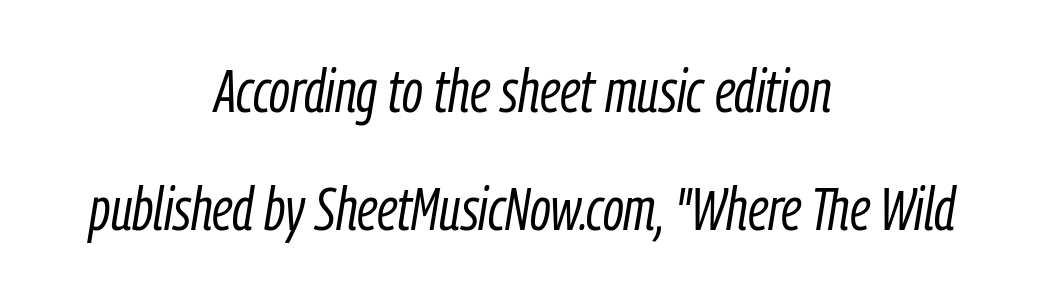
Q: Is the text bold? A: No.
Q: Is the text italic (slanted)? A: Yes, it leans right by about 9 degrees.
Q: Is the text underlined? A: No.
Q: How is the paragraph aligned? A: Centered.
Q: Is the spacing between letters normal or unusually wide? A: Normal.
Q: Is the spacing between lines tight, normal or loose? A: Loose.
Q: Width (condensed, normal, or wide)? A: Condensed.
Q: Stroke contrast? A: Low.
Q: x-height? A: Medium.
Q: Monospaced? A: No.
